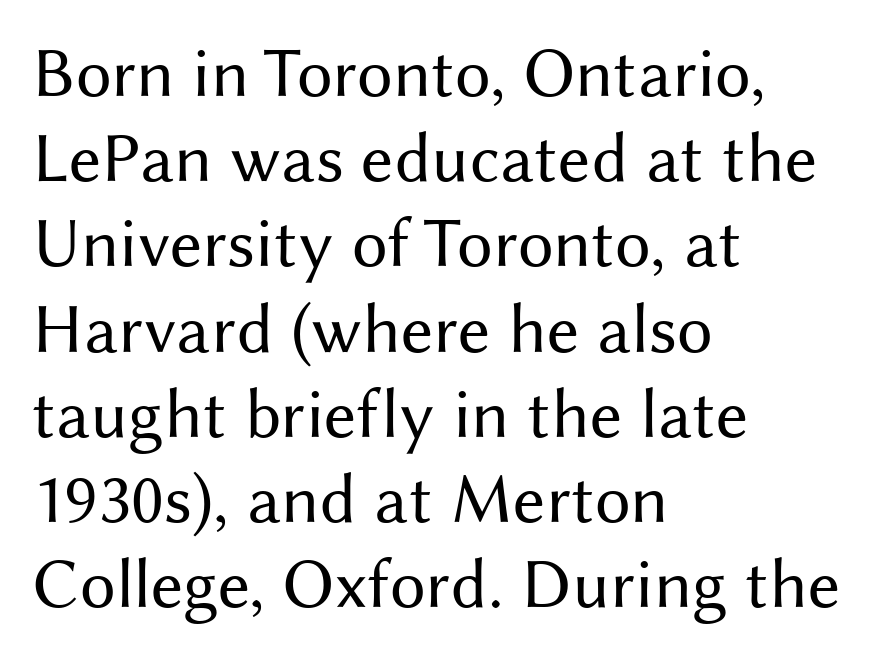
Q: Is the text bold? A: No.
Q: Is the text italic (slanted)? A: No, it is upright.
Q: Is the typeface a serif or a sans-serif typeface? A: Sans-serif.
Q: Is the text underlined? A: No.
Q: How is the paragraph aligned? A: Left-aligned.
Q: Is the spacing between letters normal or unusually wide? A: Normal.
Q: Width (condensed, normal, or wide)? A: Normal.
Q: Stroke contrast? A: Medium.
Q: x-height? A: Medium.
Q: Monospaced? A: No.
